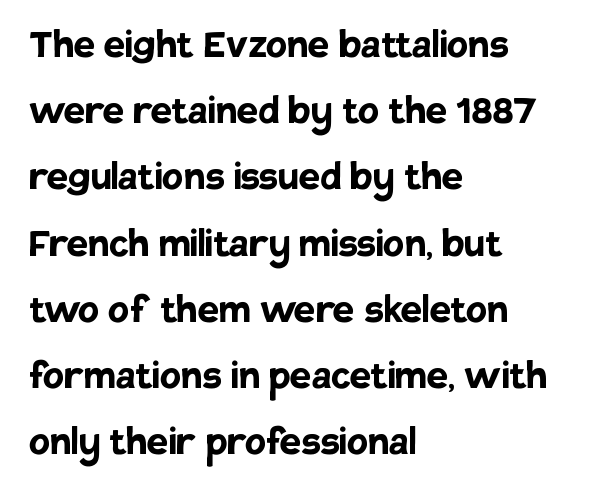
Q: Is the text bold? A: Yes.
Q: Is the text italic (slanted)? A: No, it is upright.
Q: Is the typeface a serif or a sans-serif typeface? A: Sans-serif.
Q: Is the text underlined? A: No.
Q: How is the paragraph aligned? A: Left-aligned.
Q: Is the spacing between letters normal or unusually wide? A: Normal.
Q: Is the spacing between lines tight, normal or loose? A: Normal.
Q: Width (condensed, normal, or wide)? A: Normal.
Q: Stroke contrast? A: Low.
Q: x-height? A: Large.
Q: Monospaced? A: No.
